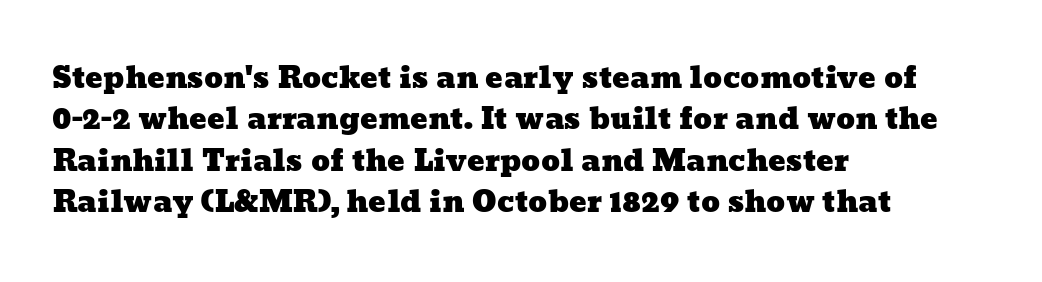
{"width": "wide", "stroke_contrast": "low", "x_height": "medium", "monospaced": "no", "underline": "no", "align": "left", "line_spacing": "normal", "line_spacing_ratio": 1.43, "letter_spacing": "normal", "letter_spacing_em": 0.0, "glyph_px": 29}
